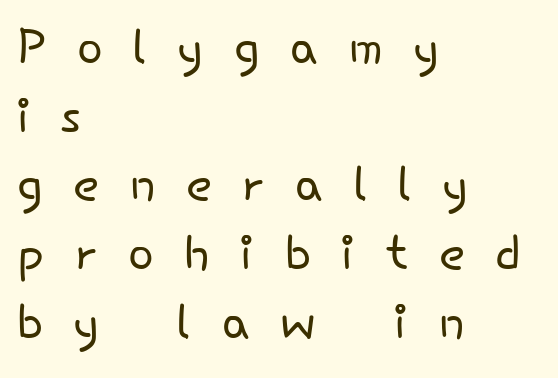
{"serif": "no", "italic": "no", "bold": "no", "weight": "light", "width": "normal", "stroke_contrast": "low", "x_height": "small", "monospaced": "no", "underline": "no", "align": "left", "line_spacing": "tight", "line_spacing_ratio": 1.01, "letter_spacing": "wide", "letter_spacing_em": 0.45, "glyph_px": 68}
